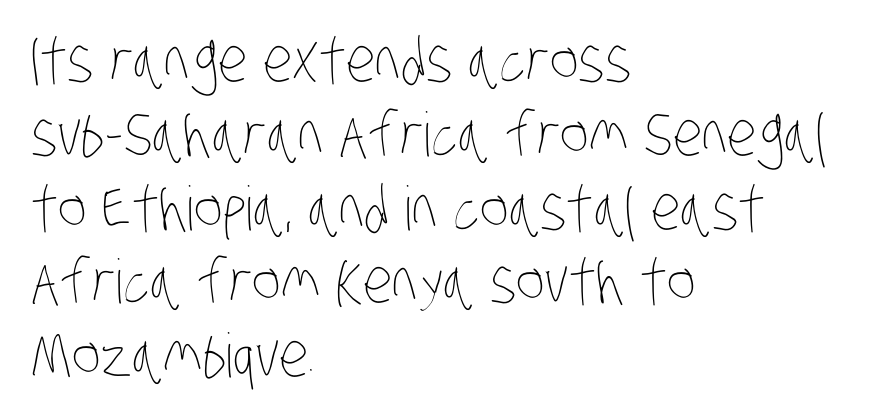
{"bold": "no", "weight": "thin", "width": "condensed", "stroke_contrast": "low", "x_height": "large", "monospaced": "no", "underline": "no", "align": "left", "line_spacing_ratio": 1.21, "letter_spacing": "normal", "letter_spacing_em": 0.0, "glyph_px": 61}
